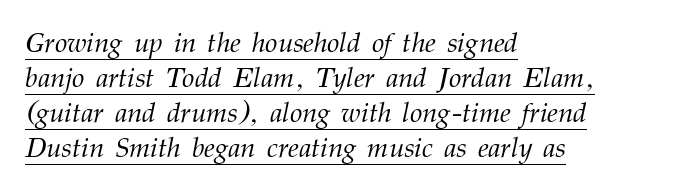
{"serif": "yes", "italic": "yes", "lean": "right", "slant_degrees": 12, "bold": "no", "weight": "light", "width": "normal", "stroke_contrast": "medium", "x_height": "medium", "monospaced": "no", "underline": "yes", "align": "left", "line_spacing": "normal", "line_spacing_ratio": 1.25, "letter_spacing": "normal", "letter_spacing_em": 0.0, "glyph_px": 28}
